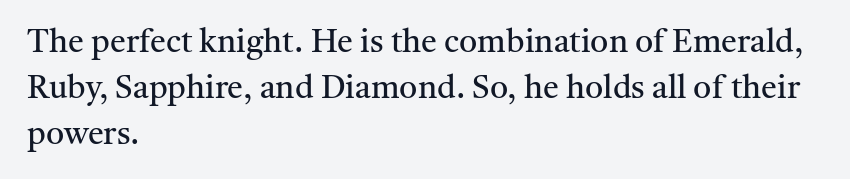
{"serif": "yes", "italic": "no", "bold": "no", "weight": "regular", "width": "normal", "stroke_contrast": "medium", "x_height": "medium", "monospaced": "no", "underline": "no", "align": "left", "line_spacing": "normal", "line_spacing_ratio": 1.43, "letter_spacing": "normal", "letter_spacing_em": 0.0, "glyph_px": 32}
